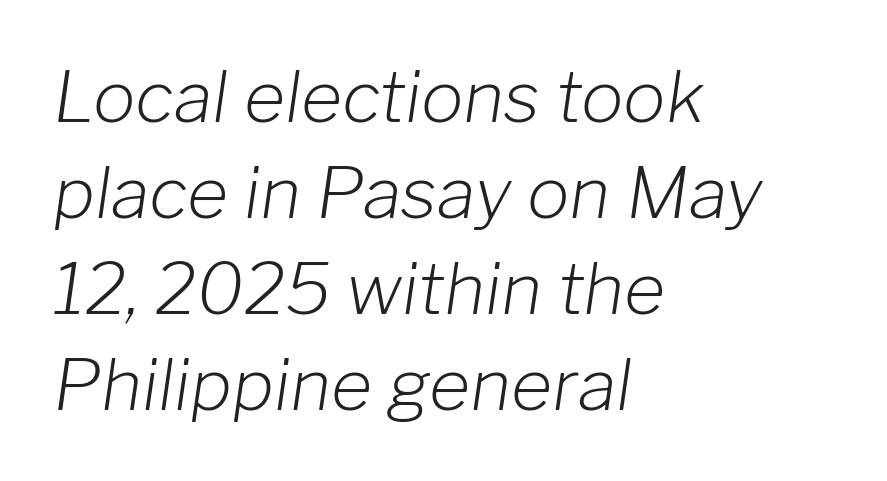
A typesetter would call this proportional, since set widths differ per character. The specimen reads as italic at a glance. Clear beneath every line of the passage. Letters have the restrained weight of plain body copy at most.
